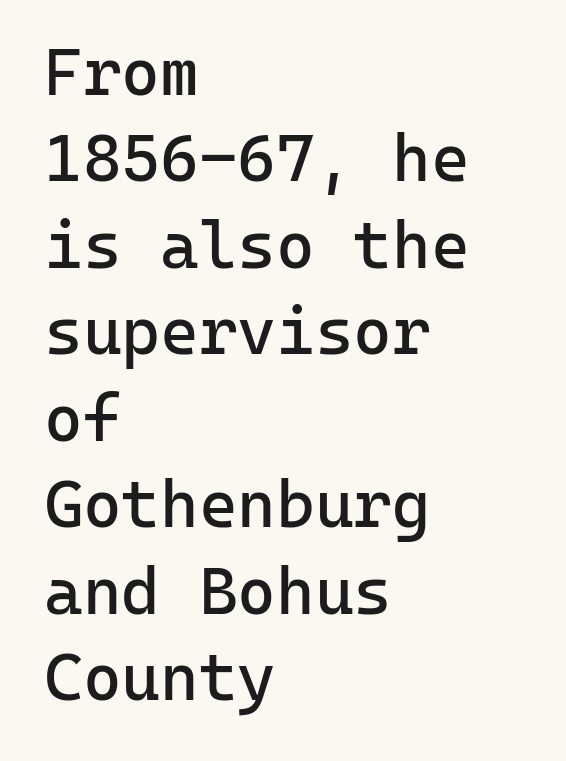
{"serif": "no", "italic": "no", "bold": "no", "weight": "regular", "width": "normal", "stroke_contrast": "low", "x_height": "medium", "monospaced": "yes", "underline": "no", "align": "left", "line_spacing": "normal", "line_spacing_ratio": 1.31, "letter_spacing": "normal", "letter_spacing_em": 0.0, "glyph_px": 66}
